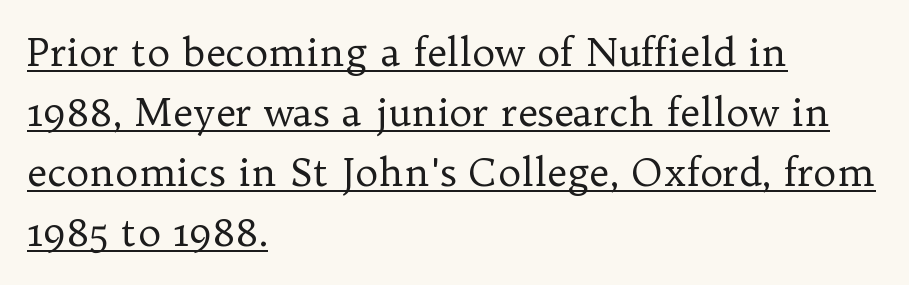
Q: Is the text bold? A: No.
Q: Is the text italic (slanted)? A: No, it is upright.
Q: Is the typeface a serif or a sans-serif typeface? A: Serif.
Q: Is the text underlined? A: Yes.
Q: How is the paragraph aligned? A: Left-aligned.
Q: Is the spacing between letters normal or unusually wide? A: Normal.
Q: Is the spacing between lines tight, normal or loose? A: Normal.
Q: Width (condensed, normal, or wide)? A: Normal.
Q: Stroke contrast? A: Low.
Q: x-height? A: Medium.
Q: Monospaced? A: No.
